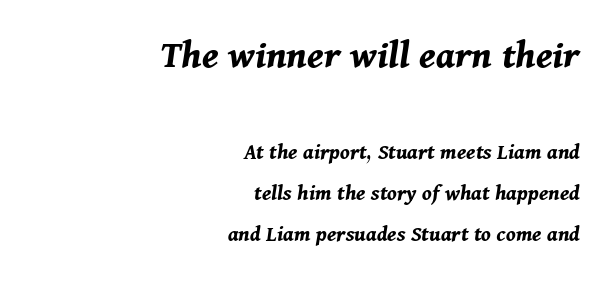
The text block is weighted toward the right margin, trailing off unevenly leftward. Caption: upper text group enlarged, lower text group reduced. The passage shown is emphatically bold. Characters are canted at an angle relative to the baseline's perpendicular.
